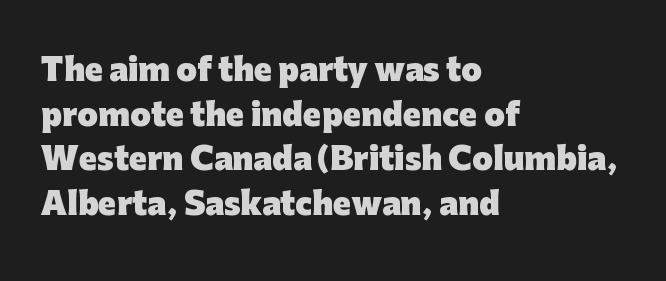
{"serif": "no", "italic": "no", "bold": "yes", "weight": "heavy", "width": "normal", "stroke_contrast": "low", "x_height": "medium", "monospaced": "no", "underline": "no", "align": "left", "line_spacing": "normal", "line_spacing_ratio": 1.49, "letter_spacing": "normal", "letter_spacing_em": 0.0, "glyph_px": 30}
